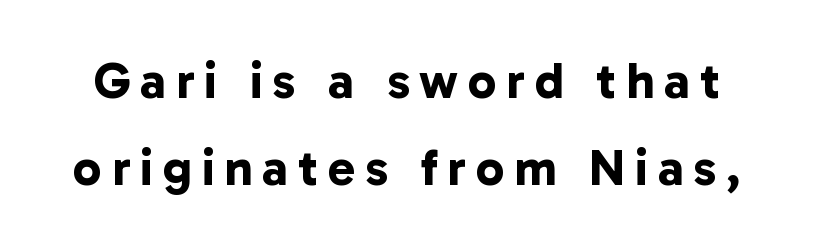
The image shows 51 px bold sans-serif type; set line spacing 1.71x, not underlined; low stroke contrast and a medium x-height.
